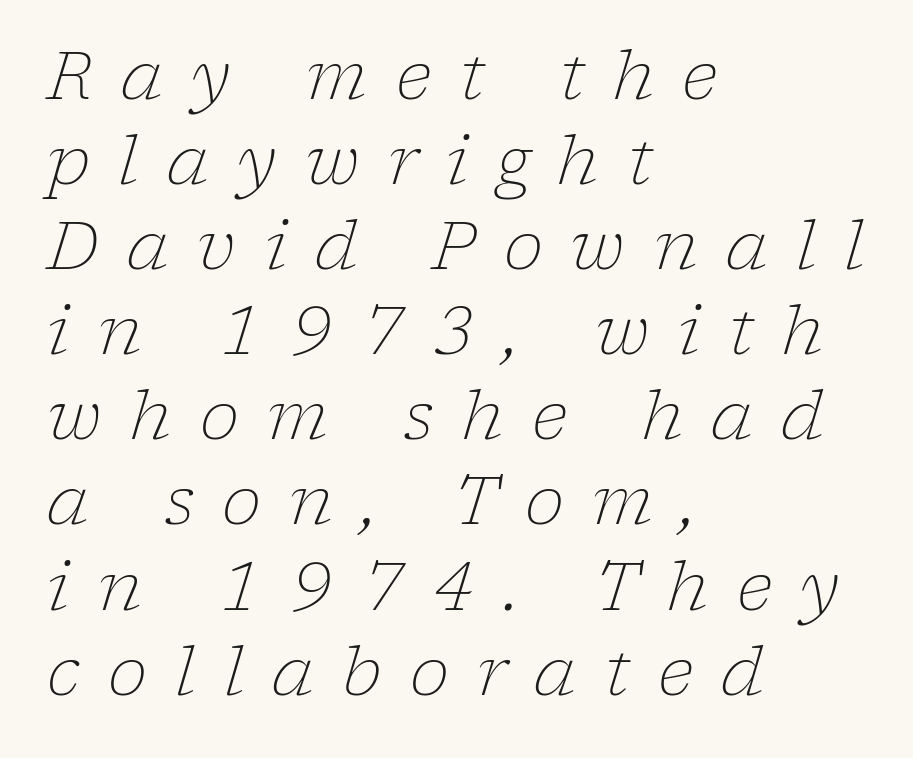
Spacing verdict: proportional, widths tailored to each character. Notice how the stems are inclined rather than vertical — that's the hallmark of italics. Tracking here is generous; glyphs stand well apart from one another. Check where the strokes stop: tiny serifs finish them off. Teacher's note: observe the even left margin — that is flush-left alignment.
